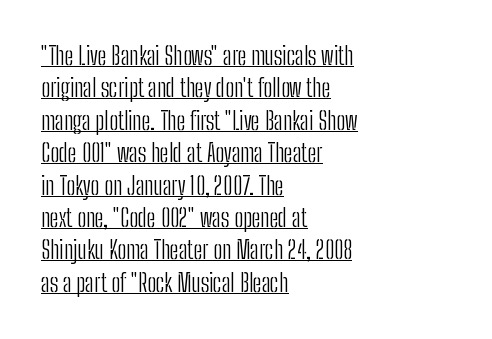
The image shows 24 px text type, upright; set left-aligned, normal line spacing (1.35x), normal letter spacing, underlined.
